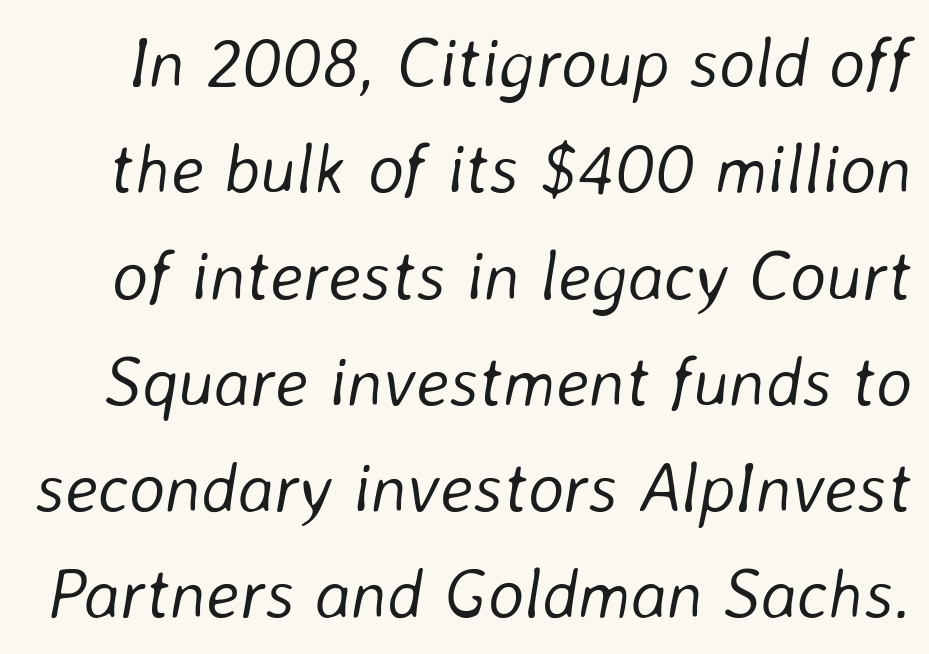
{"italic": "yes", "lean": "right", "slant_degrees": 8, "bold": "no", "weight": "light", "width": "normal", "stroke_contrast": "low", "x_height": "medium", "monospaced": "no", "underline": "no", "line_spacing": "normal", "line_spacing_ratio": 1.54, "letter_spacing": "normal", "letter_spacing_em": 0.0, "glyph_px": 69}
